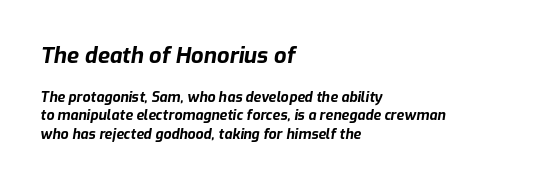
The image shows 22 px bold type, italic (leaning right); set left-aligned, normal line spacing (1.32x), normal letter spacing, not underlined; the first (top) block is 1.57x larger.
